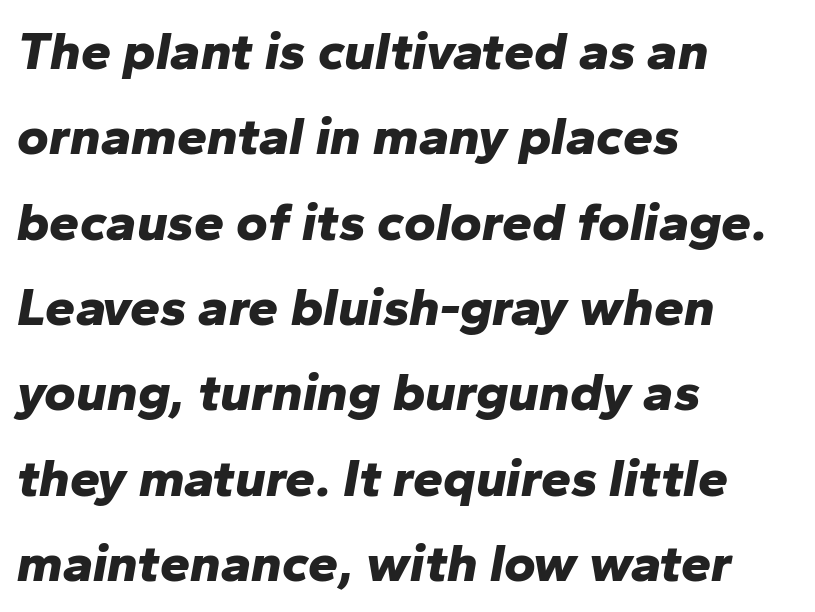
Observe the lean: these are italic letterforms. Compared with a centered layout, this one pins lines to the left instead. Check the space under the baseline: it is left empty. Looks like regular typesetting: each glyph gets only the width it needs.
